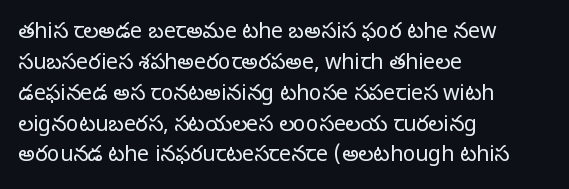
{"italic": "no", "bold": "no", "underline": "no", "align": "left", "line_spacing": "normal", "line_spacing_ratio": 1.47, "letter_spacing": "normal", "letter_spacing_em": 0.0, "glyph_px": 21}
